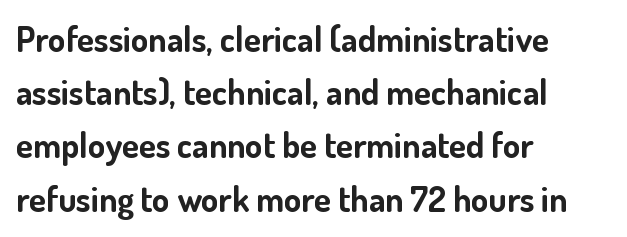
{"serif": "no", "italic": "no", "bold": "yes", "weight": "bold", "width": "normal", "stroke_contrast": "low", "x_height": "small", "monospaced": "no", "underline": "no", "align": "left", "line_spacing": "normal", "line_spacing_ratio": 1.52, "letter_spacing": "normal", "letter_spacing_em": 0.0, "glyph_px": 35}
